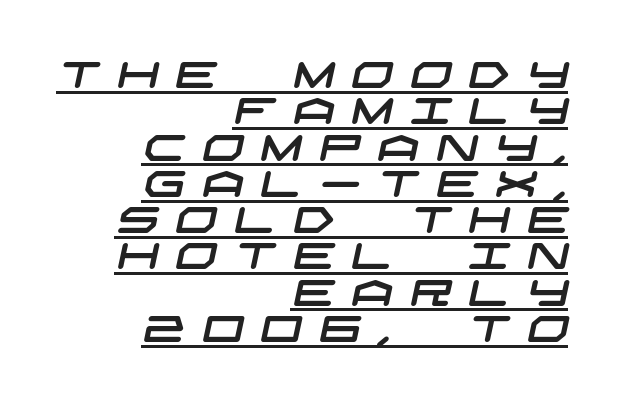
Q: Is the typeface a serif or a sans-serif typeface? A: Sans-serif.
Q: Is the text underlined? A: Yes.
Q: How is the paragraph aligned? A: Right-aligned.
Q: Is the spacing between letters normal or unusually wide? A: Unusually wide.
Q: Is the spacing between lines tight, normal or loose? A: Tight.
Q: Width (condensed, normal, or wide)? A: Wide.
Q: Stroke contrast? A: Low.
Q: x-height? A: Large.
